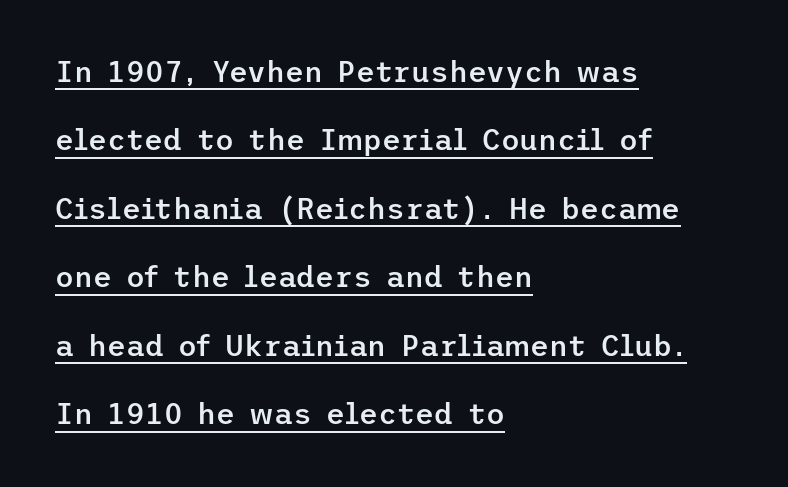
Q: Is the text bold? A: Semi-bold.
Q: Is the text italic (slanted)? A: No, it is upright.
Q: Is the typeface a serif or a sans-serif typeface? A: Sans-serif.
Q: Is the text underlined? A: Yes.
Q: How is the paragraph aligned? A: Left-aligned.
Q: Is the spacing between letters normal or unusually wide? A: Normal.
Q: Is the spacing between lines tight, normal or loose? A: Loose.
Q: Width (condensed, normal, or wide)? A: Normal.
Q: Stroke contrast? A: Low.
Q: x-height? A: Medium.
